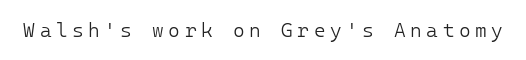
Q: Is the text bold? A: No.
Q: Is the text italic (slanted)? A: No, it is upright.
Q: Is the text underlined? A: No.
Q: Is the spacing between letters normal or unusually wide? A: Unusually wide.
